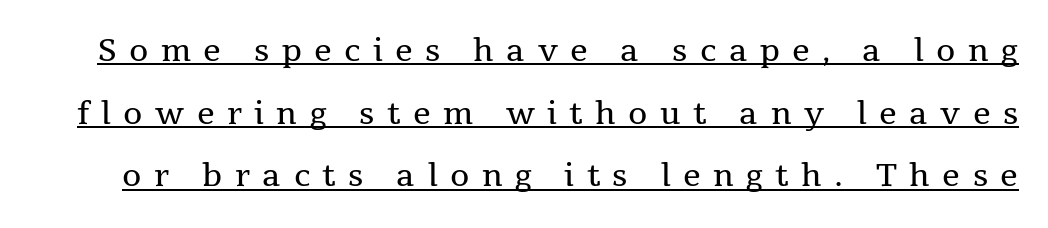
Q: Is the text bold? A: No.
Q: Is the text italic (slanted)? A: No, it is upright.
Q: Is the typeface a serif or a sans-serif typeface? A: Serif.
Q: Is the text underlined? A: Yes.
Q: Is the spacing between letters normal or unusually wide? A: Unusually wide.
Q: Is the spacing between lines tight, normal or loose? A: Loose.
Q: Width (condensed, normal, or wide)? A: Normal.
Q: Stroke contrast? A: Medium.
Q: x-height? A: Medium.
Q: Monospaced? A: No.
